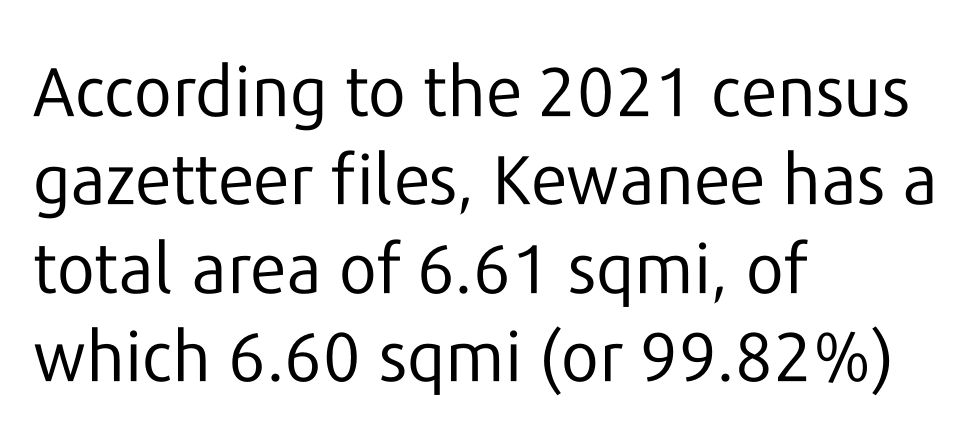
The image shows 69 px regular-weight sans-serif type, upright; set left-aligned, normal line spacing (1.28x), normal letter spacing, not underlined; low stroke contrast and a medium x-height.
